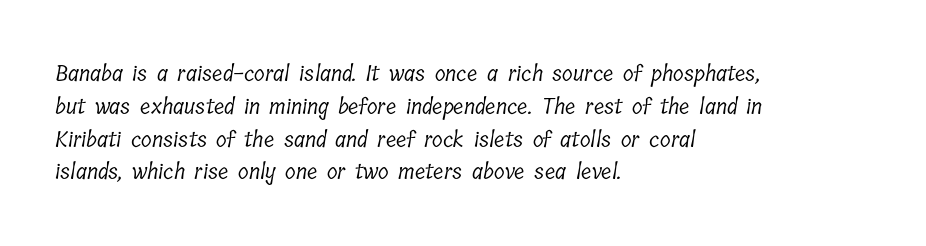
The image shows 22 px text type; set left-aligned, normal line spacing (1.49x), normal letter spacing, not underlined.
